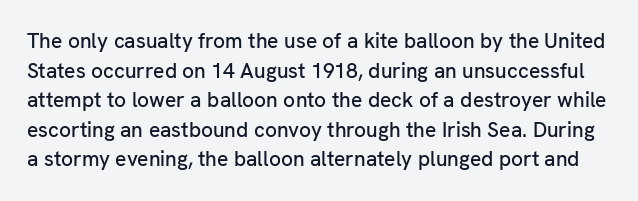
{"italic": "no", "underline": "no", "line_spacing": "normal", "line_spacing_ratio": 1.41, "letter_spacing": "normal", "letter_spacing_em": 0.0, "glyph_px": 21}
